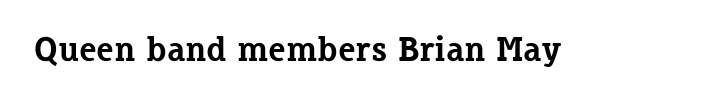
The image shows 35 px bold serif type, upright; set normal letter spacing, not underlined; low stroke contrast and a medium x-height.
